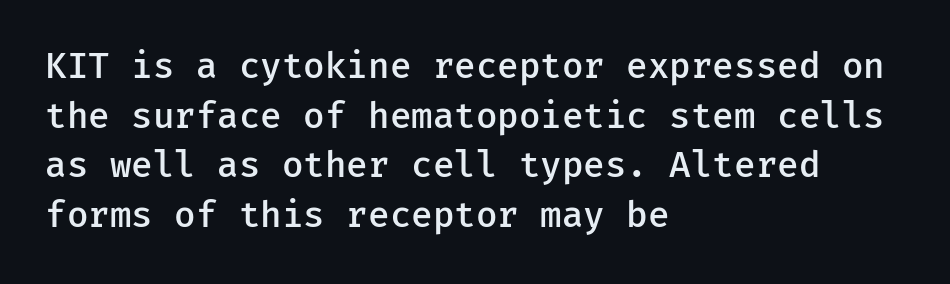
The image shows 35 px semibold sans-serif type, upright, monospaced; set left-aligned, normal line spacing (1.42x), normal letter spacing, not underlined; low stroke contrast and a medium x-height.
